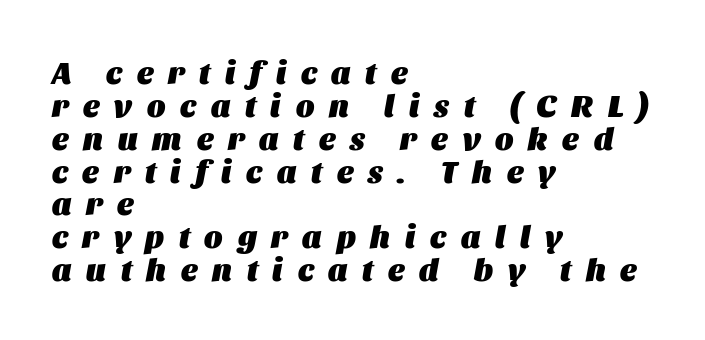
{"italic": "yes", "lean": "right", "slant_degrees": 11, "bold": "yes", "weight": "heavy", "width": "normal", "stroke_contrast": "medium", "x_height": "large", "monospaced": "no", "underline": "no", "align": "left", "line_spacing": "tight", "line_spacing_ratio": 1.06, "letter_spacing": "wide", "letter_spacing_em": 0.48, "glyph_px": 31}
